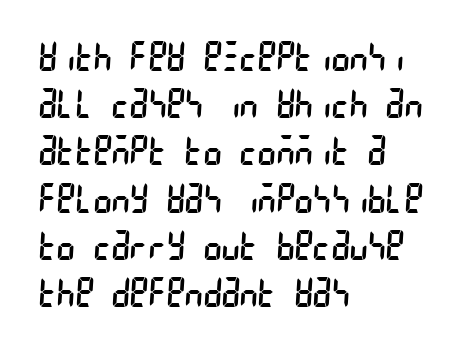
The image shows 39 px regular-weight, condensed sans-serif type; set left-aligned, line spacing 1.21x, normal letter spacing, not underlined; low stroke contrast and a large x-height.
